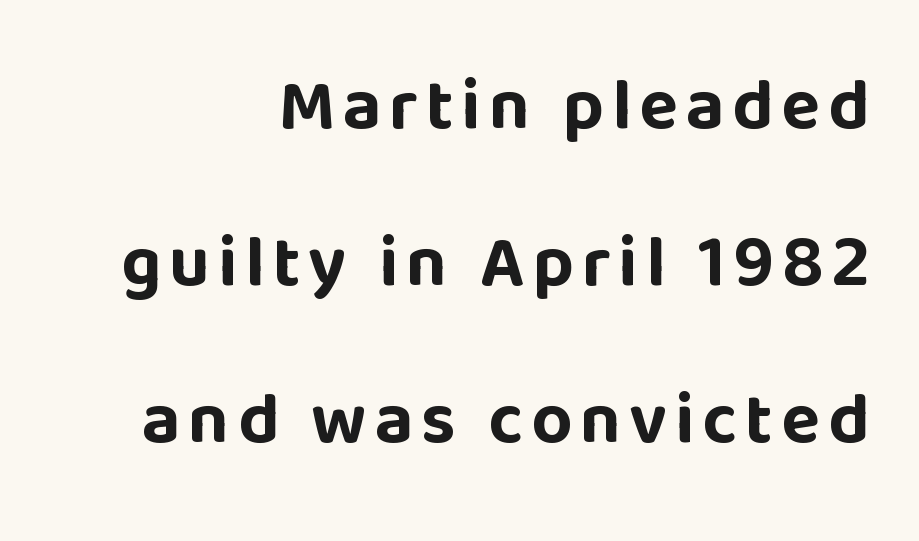
Looks like regular typesetting: each glyph gets only the width it needs. The letters are bold, with thick, heavy strokes. The type family on display is of the sans-serif kind. Horizontal alignment here is rightward, an uncommon choice for prose. Do the letters lean? They stand straight.
